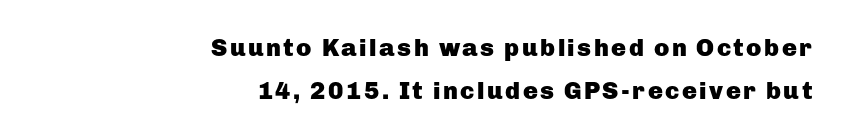
{"italic": "no", "bold": "yes", "underline": "no", "align": "right", "line_spacing_ratio": 1.72, "glyph_px": 25}
